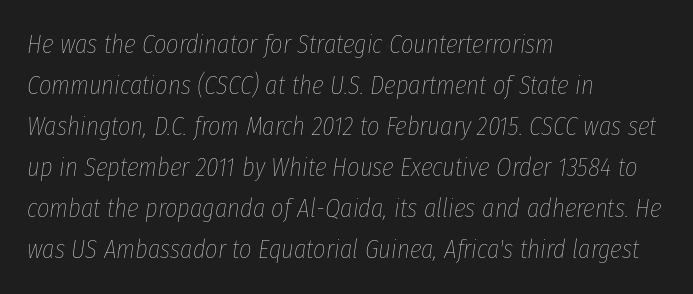
Q: Is the text bold? A: No.
Q: Is the text italic (slanted)? A: Yes, it leans right by about 8 degrees.
Q: Is the text underlined? A: No.
Q: How is the paragraph aligned? A: Left-aligned.
Q: Is the spacing between letters normal or unusually wide? A: Normal.
Q: Is the spacing between lines tight, normal or loose? A: Normal.
